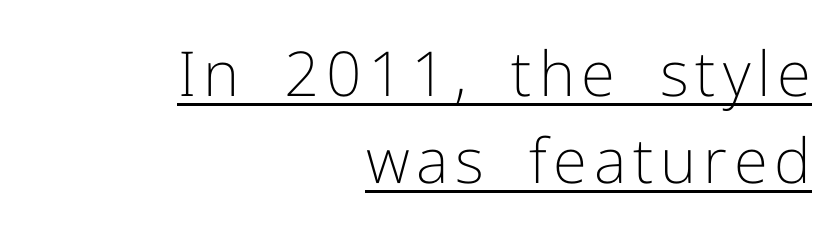
{"serif": "no", "italic": "no", "bold": "no", "weight": "light", "width": "normal", "stroke_contrast": "low", "x_height": "medium", "monospaced": "no", "underline": "yes", "align": "right", "line_spacing": "normal", "line_spacing_ratio": 1.4, "glyph_px": 62}
